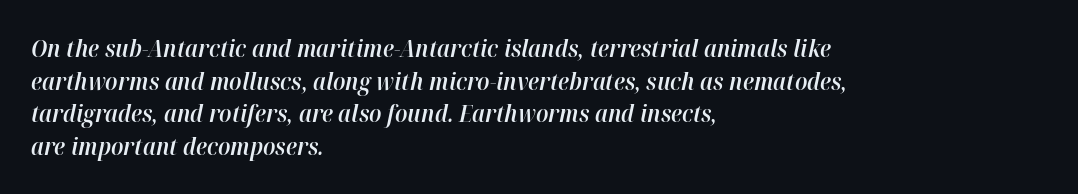
Line spacing here is normal. The specimen omits any rule beneath the text block's lines. The face used here is a semibold: visibly heavier than regular, lighter than bold. The rag falls on the right side of this text block. Characters follow at the spacing the type designer built in. Does the lettering tilt? It does — this is italic.
